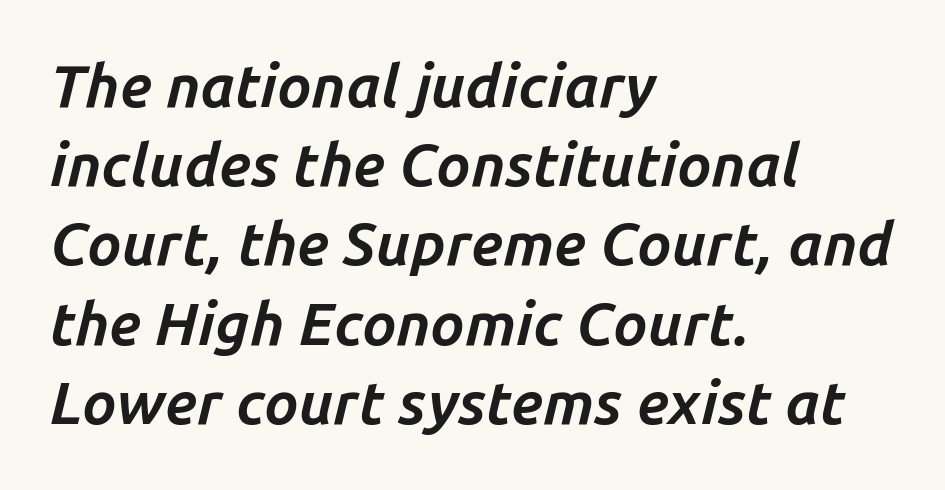
The image shows 60 px bold type, italic (leaning right); set left-aligned, normal line spacing (1.32x), normal letter spacing, not underlined; low stroke contrast and a medium x-height.
